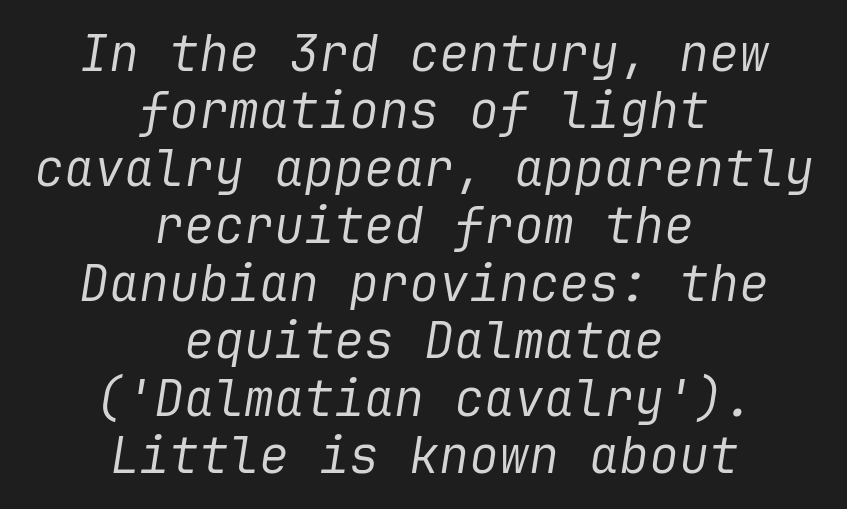
Q: Is the text bold? A: No.
Q: Is the text italic (slanted)? A: Yes, it leans right by about 9 degrees.
Q: Is the text underlined? A: No.
Q: How is the paragraph aligned? A: Centered.
Q: Is the spacing between letters normal or unusually wide? A: Normal.
Q: Is the spacing between lines tight, normal or loose? A: Tight.
Q: Width (condensed, normal, or wide)? A: Normal.
Q: Stroke contrast? A: Low.
Q: x-height? A: Medium.
